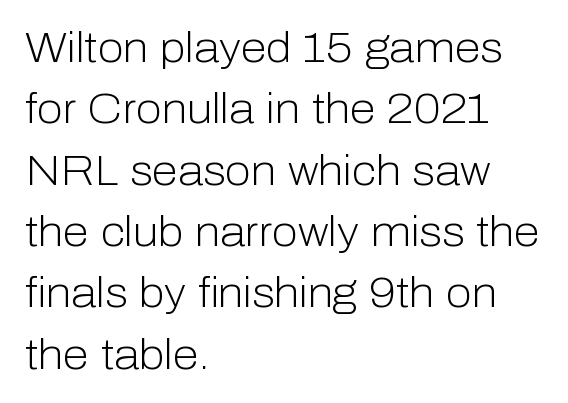
Q: Is the text bold? A: No.
Q: Is the text italic (slanted)? A: No, it is upright.
Q: Is the typeface a serif or a sans-serif typeface? A: Sans-serif.
Q: Is the text underlined? A: No.
Q: How is the paragraph aligned? A: Left-aligned.
Q: Is the spacing between letters normal or unusually wide? A: Normal.
Q: Is the spacing between lines tight, normal or loose? A: Normal.
Q: Width (condensed, normal, or wide)? A: Normal.
Q: Stroke contrast? A: Low.
Q: x-height? A: Medium.
Q: Monospaced? A: No.
